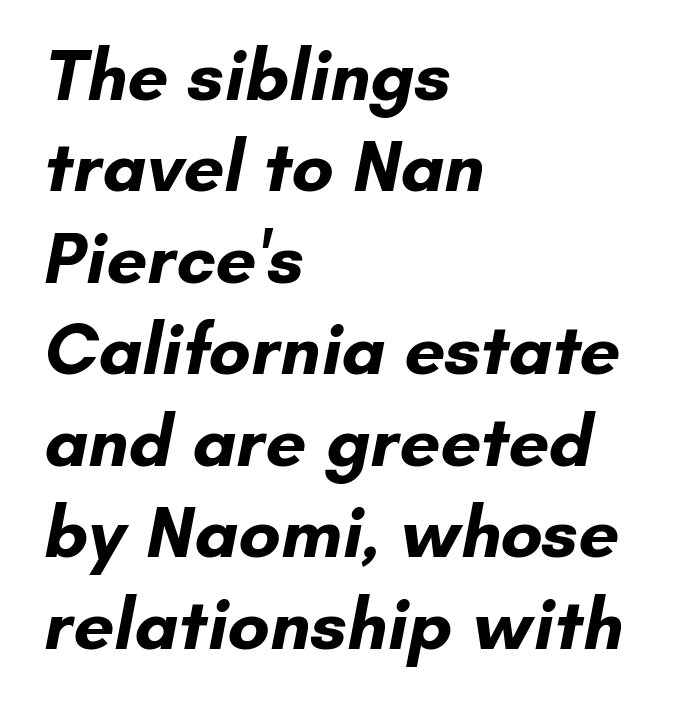
{"serif": "no", "bold": "yes", "weight": "bold", "width": "normal", "stroke_contrast": "low", "x_height": "small", "monospaced": "no", "underline": "no", "align": "left", "line_spacing": "normal", "line_spacing_ratio": 1.27, "letter_spacing": "normal", "letter_spacing_em": 0.0, "glyph_px": 72}
